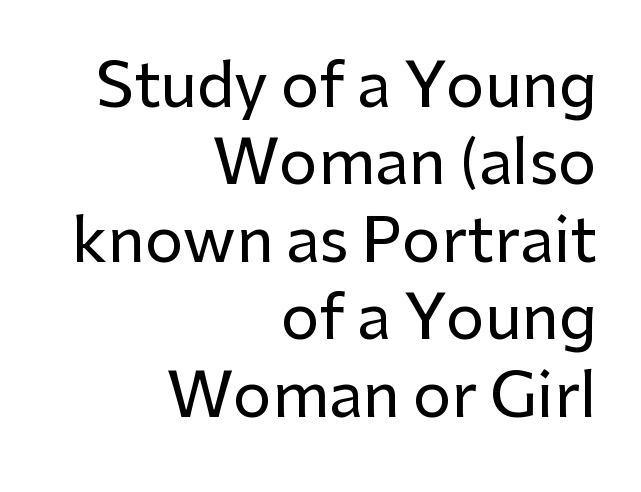
Words float on clear page, feet unadorned. It's the straight-up-and-down kind of type. Nothing unusual about the tracking: characters are spaced as the font intends. The letters advance in unequal steps, a hallmark of proportional type. These lines stack with their right ends in a neat column. This block has exactly the height ordinary leading produces.
